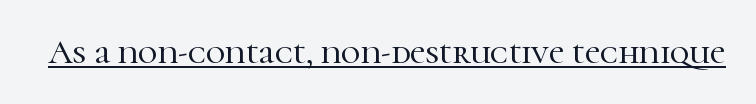
The image shows 34 px serif type, upright; set normal letter spacing, underlined; high stroke contrast and a medium x-height.
